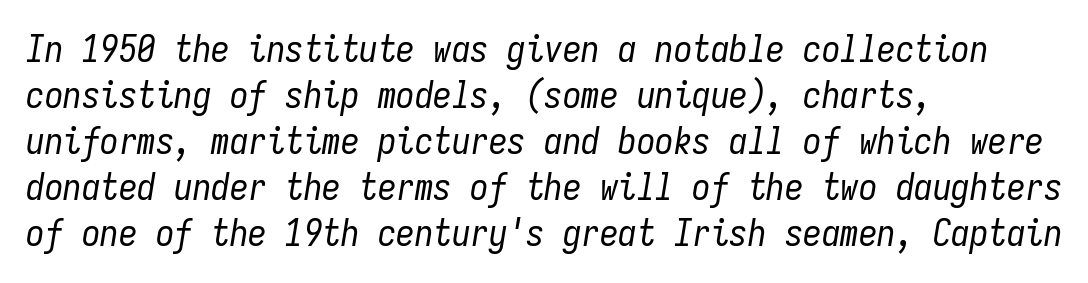
{"italic": "yes", "lean": "right", "slant_degrees": 9, "bold": "no", "weight": "regular", "width": "condensed", "stroke_contrast": "low", "x_height": "medium", "monospaced": "yes", "underline": "no", "align": "left", "line_spacing_ratio": 1.24, "letter_spacing": "normal", "letter_spacing_em": 0.0, "glyph_px": 37}
